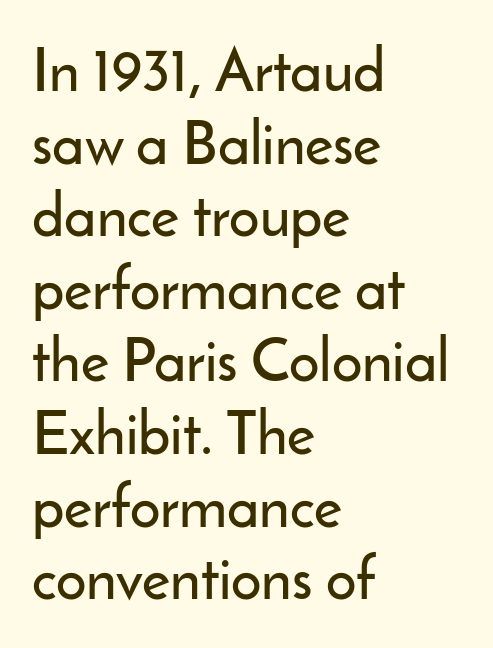
Left-aligned paragraph, ragged on the right. Lines of text with bare space underneath. Here the designer chose a conventional face with non-uniform glyph widths. Examine the stroke ends and you'll find no serifs.
